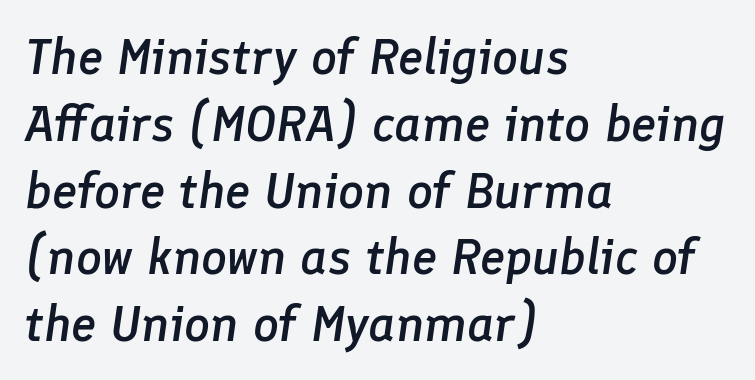
Q: Is the text bold? A: Semi-bold.
Q: Is the text italic (slanted)? A: Yes, it leans right by about 8 degrees.
Q: Is the text underlined? A: No.
Q: How is the paragraph aligned? A: Left-aligned.
Q: Is the spacing between letters normal or unusually wide? A: Normal.
Q: Is the spacing between lines tight, normal or loose? A: Normal.
Q: Width (condensed, normal, or wide)? A: Normal.
Q: Stroke contrast? A: Low.
Q: x-height? A: Medium.
Q: Monospaced? A: No.
